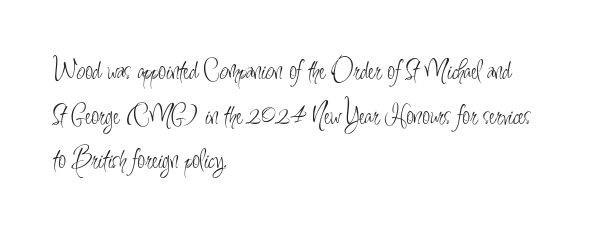
{"serif": "no", "bold": "no", "weight": "light", "width": "condensed", "stroke_contrast": "low", "x_height": "small", "monospaced": "no", "underline": "no", "align": "left", "line_spacing": "normal", "line_spacing_ratio": 1.59, "letter_spacing": "normal", "letter_spacing_em": 0.0, "glyph_px": 28}
